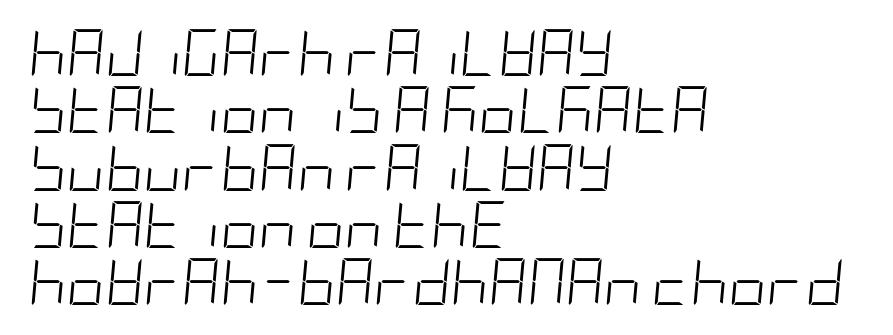
The image shows 47 px light, condensed type, italic (leaning right); set left-aligned, line spacing 1.22x, normal letter spacing, not underlined; low stroke contrast and a large x-height.
